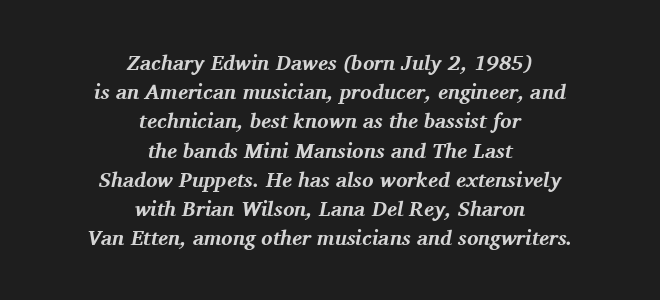
Whoever set this chose a conventional vertical rhythm. You could call the tracking neutral — neither tight nor loose. On the weight axis this lands at bold, roughly 700. Honestly, there is no underline to notice here at all. Designer's note — italics engaged. The setting favours the middle, as headings and verse often do.
